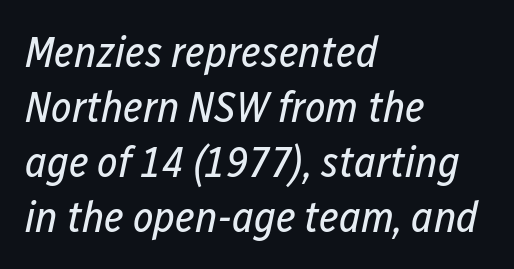
The image shows 44 px regular-weight, condensed type, italic (leaning right); set left-aligned, normal line spacing (1.25x), normal letter spacing, not underlined; low stroke contrast and a medium x-height.
